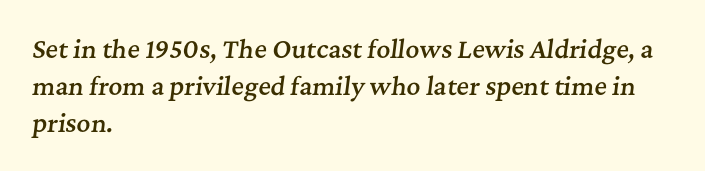
{"italic": "yes", "lean": "right", "slant_degrees": 7, "bold": "semi", "underline": "no", "align": "left", "line_spacing": "normal", "line_spacing_ratio": 1.55, "letter_spacing": "normal", "letter_spacing_em": 0.0, "glyph_px": 24}
